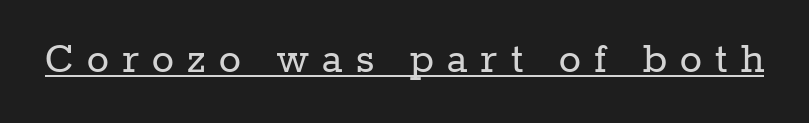
Q: Is the text bold? A: No.
Q: Is the text italic (slanted)? A: No, it is upright.
Q: Is the typeface a serif or a sans-serif typeface? A: Serif.
Q: Is the text underlined? A: Yes.
Q: Is the spacing between letters normal or unusually wide? A: Unusually wide.
Q: Width (condensed, normal, or wide)? A: Normal.
Q: Stroke contrast? A: Low.
Q: x-height? A: Medium.
Q: Monospaced? A: No.
